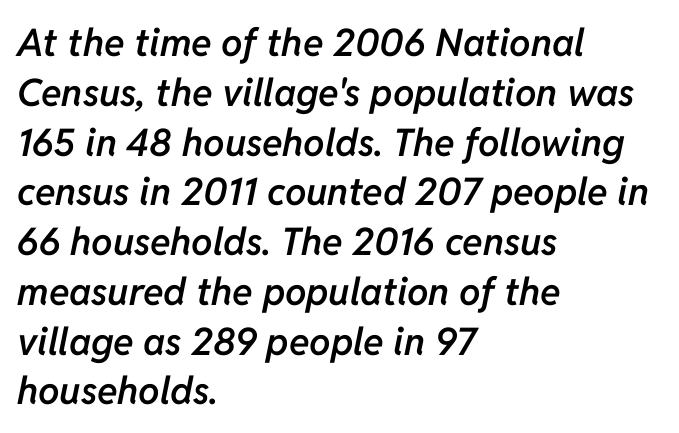
The image shows 38 px semibold type, italic (leaning right); set left-aligned, normal line spacing (1.31x), normal letter spacing, not underlined; low stroke contrast and a medium x-height.
